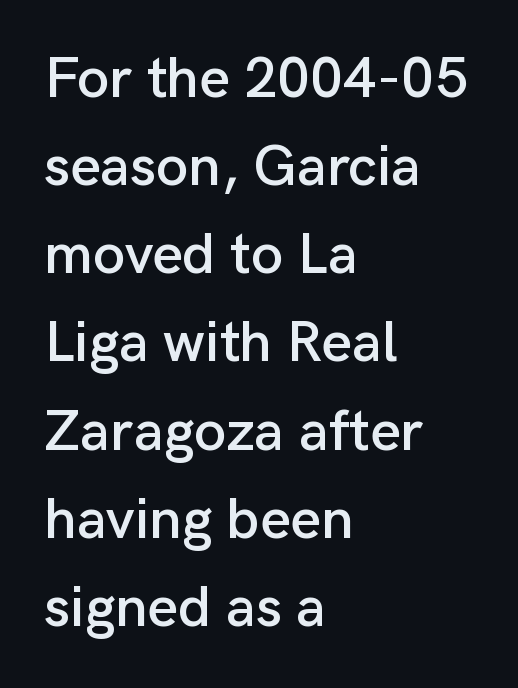
The image shows 58 px sans-serif type, upright; set left-aligned, normal line spacing (1.52x), normal letter spacing, not underlined; low stroke contrast and a medium x-height.
